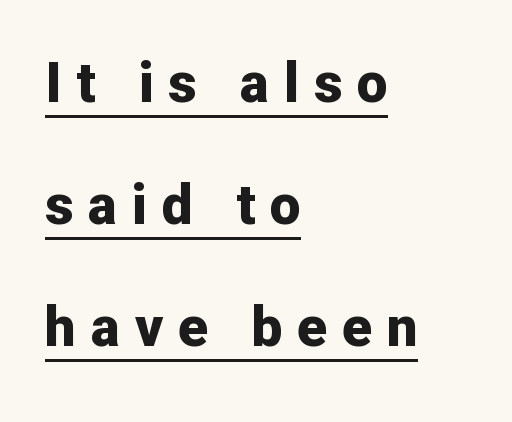
Q: Is the text bold? A: Yes.
Q: Is the text italic (slanted)? A: No, it is upright.
Q: Is the typeface a serif or a sans-serif typeface? A: Sans-serif.
Q: Is the text underlined? A: Yes.
Q: How is the paragraph aligned? A: Left-aligned.
Q: Is the spacing between letters normal or unusually wide? A: Unusually wide.
Q: Is the spacing between lines tight, normal or loose? A: Loose.
Q: Width (condensed, normal, or wide)? A: Normal.
Q: Stroke contrast? A: Low.
Q: x-height? A: Medium.
Q: Monospaced? A: No.
